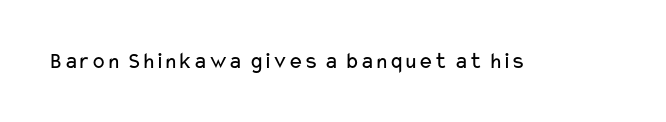
Q: Is the text bold? A: No.
Q: Is the text italic (slanted)? A: No, it is upright.
Q: Is the text underlined? A: No.
Q: Is the spacing between letters normal or unusually wide? A: Normal.
